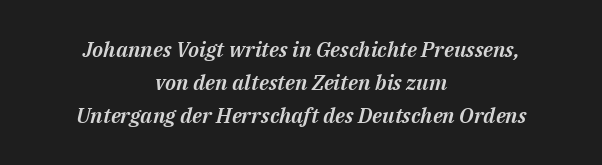
Q: Is the text italic (slanted)? A: Yes, it leans right by about 14 degrees.
Q: Is the text underlined? A: No.
Q: How is the paragraph aligned? A: Centered.
Q: Is the spacing between letters normal or unusually wide? A: Normal.
Q: Is the spacing between lines tight, normal or loose? A: Normal.
